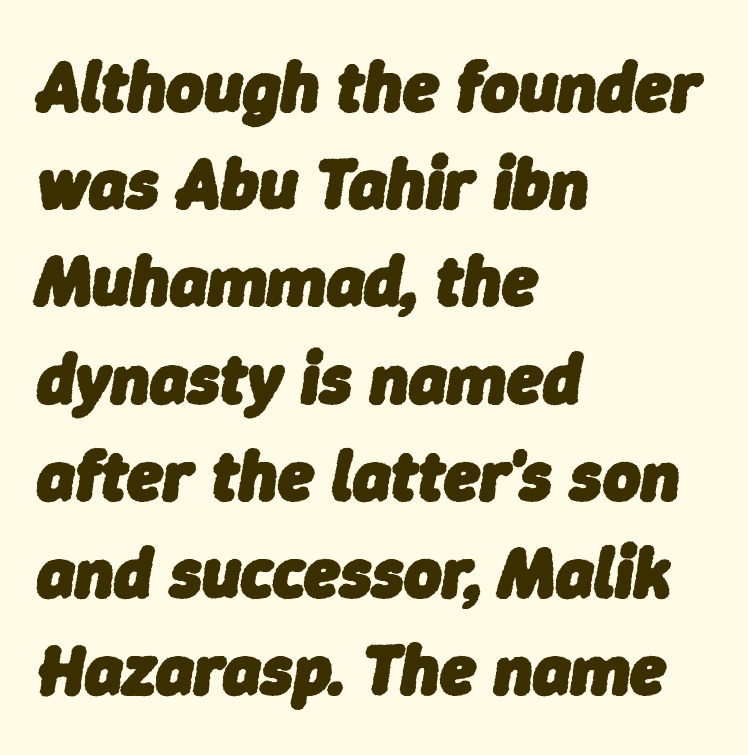
The image shows 72 px heavy type, italic (leaning right); set left-aligned, normal line spacing (1.35x), normal letter spacing, not underlined; low stroke contrast and a medium x-height.
